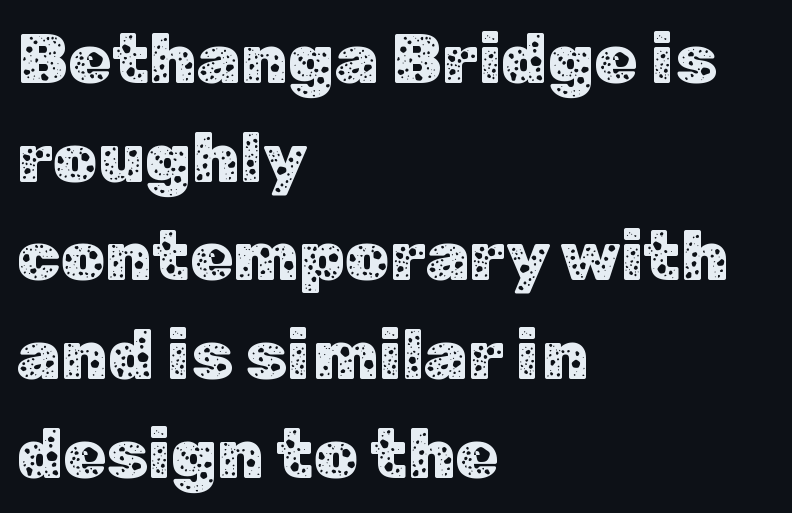
Q: Is the text italic (slanted)? A: No, it is upright.
Q: Is the typeface a serif or a sans-serif typeface? A: Sans-serif.
Q: Is the text underlined? A: No.
Q: How is the paragraph aligned? A: Left-aligned.
Q: Is the spacing between letters normal or unusually wide? A: Normal.
Q: Is the spacing between lines tight, normal or loose? A: Normal.
Q: Width (condensed, normal, or wide)? A: Normal.
Q: Stroke contrast? A: Low.
Q: x-height? A: Medium.
Q: Monospaced? A: No.
